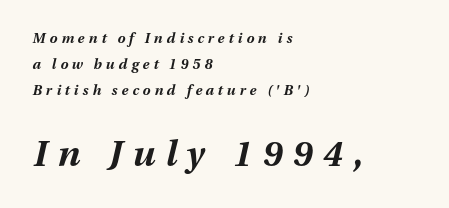
{"italic": "yes", "lean": "right", "slant_degrees": 13, "bold": "yes", "weight": "bold", "width": "normal", "stroke_contrast": "medium", "x_height": "medium", "monospaced": "no", "underline": "no", "align": "left", "line_spacing_ratio": 1.87, "letter_spacing": "wide", "letter_spacing_em": 0.28, "larger_block": "second", "size_ratio": 2.57, "glyph_px": 36}
